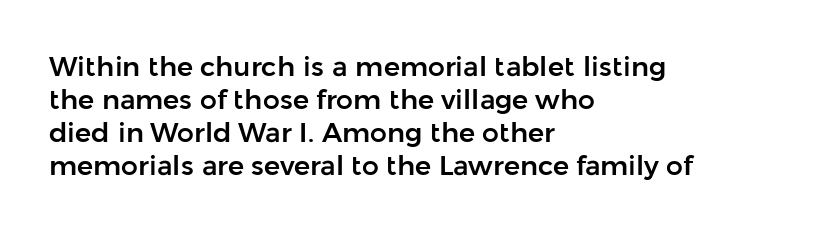
The image shows 27 px text type, upright; set left-aligned, line spacing 1.22x, normal letter spacing, not underlined.
